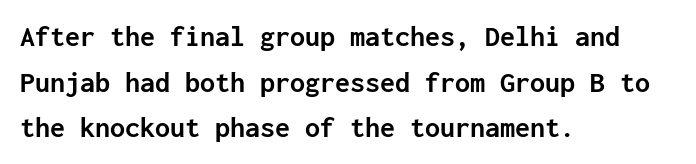
Q: Is the text bold? A: Yes.
Q: Is the text italic (slanted)? A: No, it is upright.
Q: Is the typeface a serif or a sans-serif typeface? A: Sans-serif.
Q: Is the text underlined? A: No.
Q: How is the paragraph aligned? A: Left-aligned.
Q: Is the spacing between letters normal or unusually wide? A: Normal.
Q: Is the spacing between lines tight, normal or loose? A: Normal.
Q: Width (condensed, normal, or wide)? A: Normal.
Q: Stroke contrast? A: Low.
Q: x-height? A: Medium.
Q: Monospaced? A: Yes.
